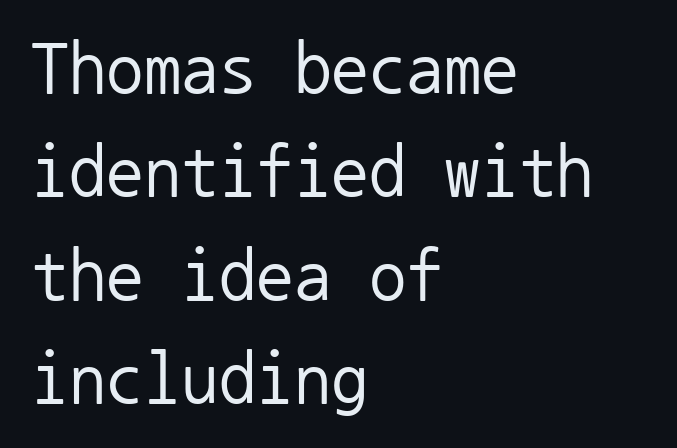
{"serif": "no", "italic": "no", "bold": "no", "weight": "regular", "width": "normal", "stroke_contrast": "low", "x_height": "medium", "monospaced": "yes", "underline": "no", "align": "left", "line_spacing": "normal", "line_spacing_ratio": 1.38, "letter_spacing": "normal", "letter_spacing_em": 0.0, "glyph_px": 75}
